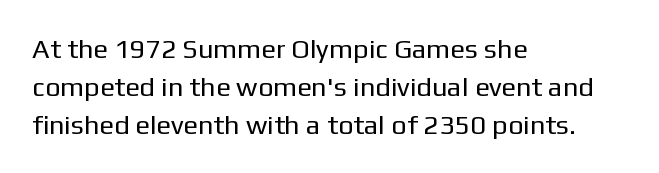
Q: Is the text bold? A: No.
Q: Is the text italic (slanted)? A: No, it is upright.
Q: Is the text underlined? A: No.
Q: How is the paragraph aligned? A: Left-aligned.
Q: Is the spacing between letters normal or unusually wide? A: Normal.
Q: Is the spacing between lines tight, normal or loose? A: Normal.
